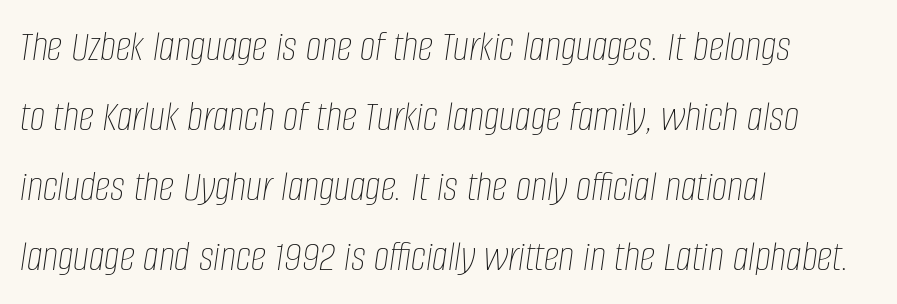
Q: Is the text bold? A: No.
Q: Is the text italic (slanted)? A: Yes, it leans right by about 8 degrees.
Q: Is the text underlined? A: No.
Q: How is the paragraph aligned? A: Left-aligned.
Q: Is the spacing between letters normal or unusually wide? A: Normal.
Q: Is the spacing between lines tight, normal or loose? A: Normal.
Q: Width (condensed, normal, or wide)? A: Condensed.
Q: Stroke contrast? A: Low.
Q: x-height? A: Large.
Q: Monospaced? A: No.
